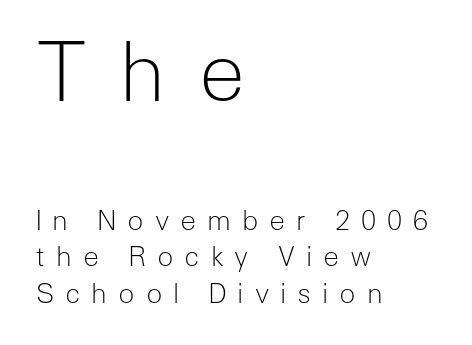
Q: Is the text bold? A: No.
Q: Is the text italic (slanted)? A: No, it is upright.
Q: Is the typeface a serif or a sans-serif typeface? A: Sans-serif.
Q: Is the text underlined? A: No.
Q: How is the paragraph aligned? A: Left-aligned.
Q: Is the spacing between letters normal or unusually wide? A: Unusually wide.
Q: Is the spacing between lines tight, normal or loose? A: Normal.
Q: Which block of text is set in a larger size, the first (top) or the second (bottom)? A: The first (top) one.
Q: Width (condensed, normal, or wide)? A: Normal.
Q: Stroke contrast? A: Low.
Q: x-height? A: Medium.
Q: Monospaced? A: No.
